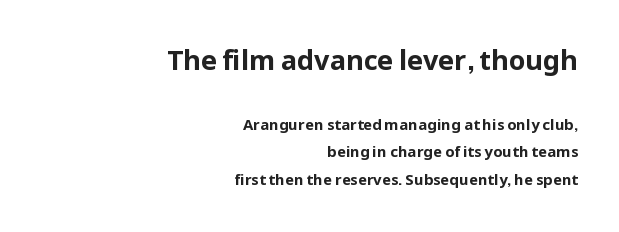
Q: Is the text bold? A: Yes.
Q: Is the text italic (slanted)? A: No, it is upright.
Q: Is the text underlined? A: No.
Q: How is the paragraph aligned? A: Right-aligned.
Q: Is the spacing between letters normal or unusually wide? A: Normal.
Q: Which block of text is set in a larger size, the first (top) or the second (bottom)? A: The first (top) one.
